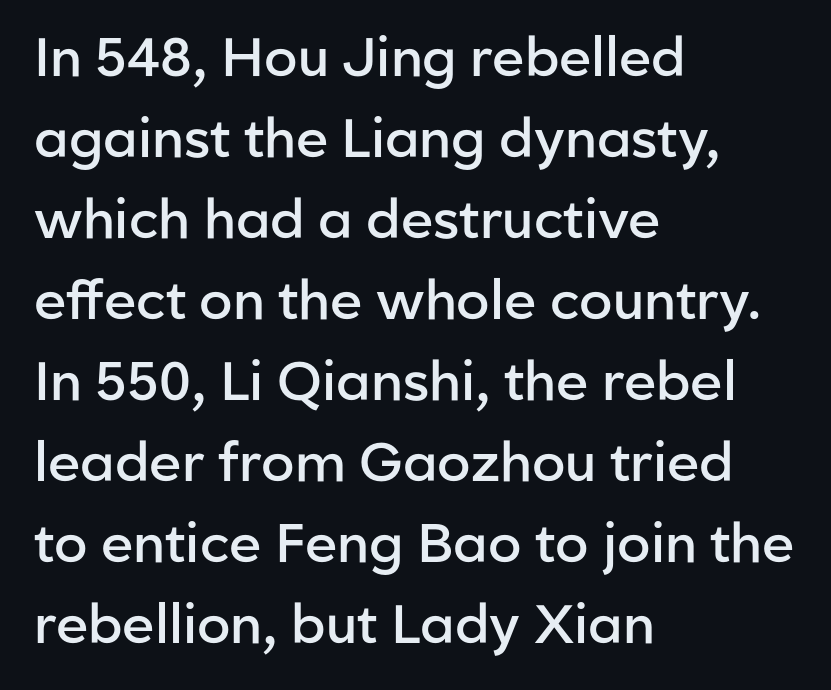
Q: Is the text bold? A: Semi-bold.
Q: Is the text italic (slanted)? A: No, it is upright.
Q: Is the typeface a serif or a sans-serif typeface? A: Sans-serif.
Q: Is the text underlined? A: No.
Q: How is the paragraph aligned? A: Left-aligned.
Q: Is the spacing between letters normal or unusually wide? A: Normal.
Q: Is the spacing between lines tight, normal or loose? A: Normal.
Q: Width (condensed, normal, or wide)? A: Normal.
Q: Stroke contrast? A: Low.
Q: x-height? A: Medium.
Q: Monospaced? A: No.
